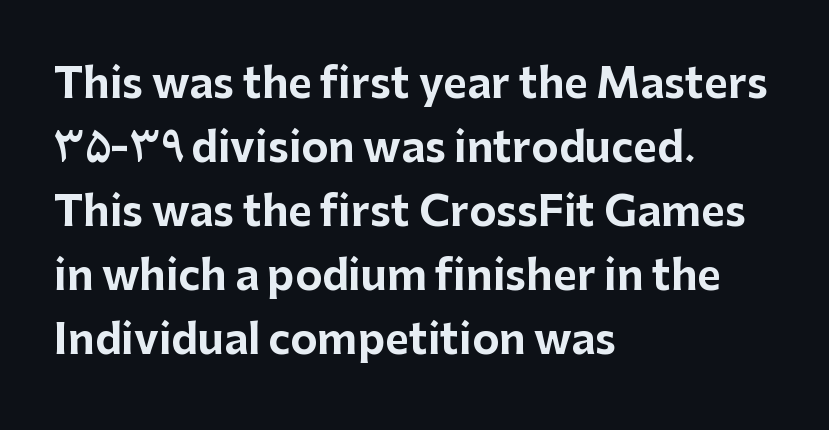
These lines are composed in type without serifs. Vertically, the passage feels balanced, rows spaced as you'd expect. In CSS terms this would be text-align: left. Words appear dense and cohesive because spacing is normal. Varying glyph widths throughout — classic text-font behaviour. Rendered with straight, roman letterforms.
